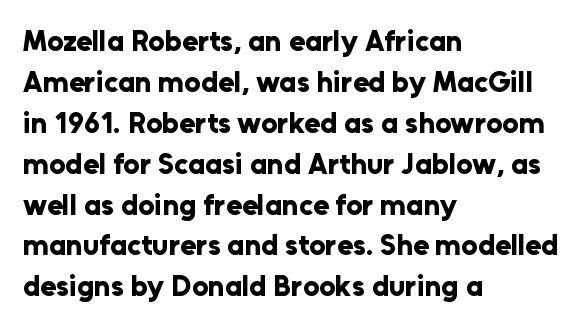
{"serif": "no", "italic": "no", "bold": "yes", "weight": "bold", "width": "normal", "stroke_contrast": "low", "x_height": "medium", "monospaced": "no", "underline": "no", "align": "left", "line_spacing": "normal", "line_spacing_ratio": 1.41, "letter_spacing": "normal", "letter_spacing_em": 0.0, "glyph_px": 29}
